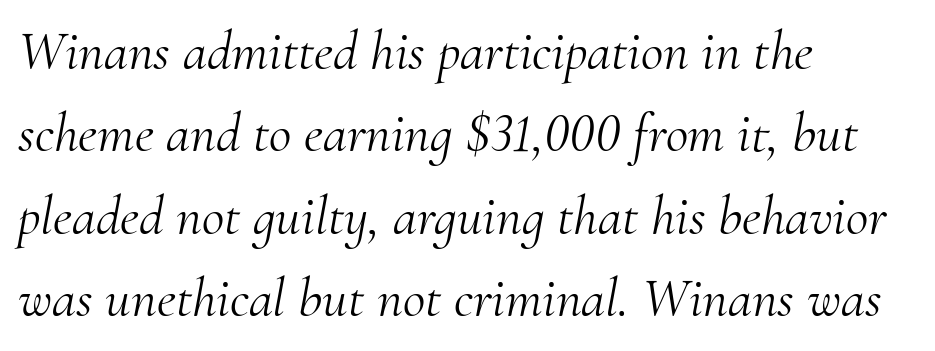
Q: Is the text bold? A: No.
Q: Is the text italic (slanted)? A: Yes, it leans right by about 10 degrees.
Q: Is the typeface a serif or a sans-serif typeface? A: Serif.
Q: Is the text underlined? A: No.
Q: How is the paragraph aligned? A: Left-aligned.
Q: Is the spacing between letters normal or unusually wide? A: Normal.
Q: Is the spacing between lines tight, normal or loose? A: Normal.
Q: Width (condensed, normal, or wide)? A: Normal.
Q: Stroke contrast? A: Medium.
Q: x-height? A: Small.
Q: Monospaced? A: No.
